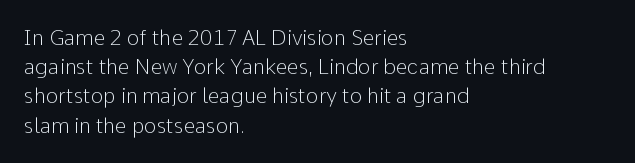
Q: Is the text bold? A: No.
Q: Is the text italic (slanted)? A: No, it is upright.
Q: Is the text underlined? A: No.
Q: How is the paragraph aligned? A: Left-aligned.
Q: Is the spacing between letters normal or unusually wide? A: Normal.
Q: Is the spacing between lines tight, normal or loose? A: Normal.
